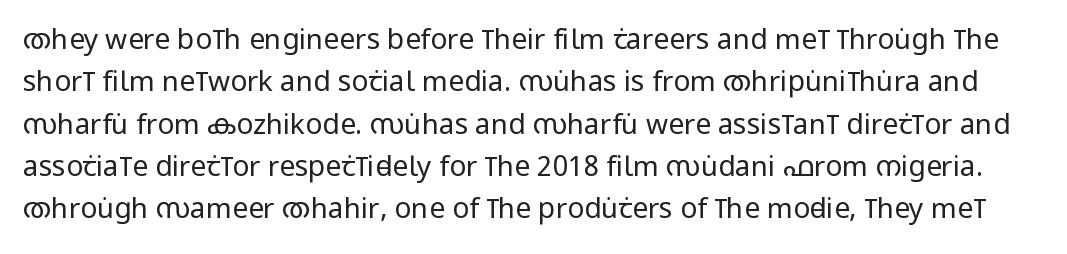
Q: Is the text bold? A: No.
Q: Is the text italic (slanted)? A: No, it is upright.
Q: Is the typeface a serif or a sans-serif typeface? A: Sans-serif.
Q: Is the text underlined? A: No.
Q: Is the spacing between letters normal or unusually wide? A: Normal.
Q: Is the spacing between lines tight, normal or loose? A: Normal.
Q: Width (condensed, normal, or wide)? A: Condensed.
Q: Stroke contrast? A: Low.
Q: x-height? A: Large.
Q: Monospaced? A: No.
